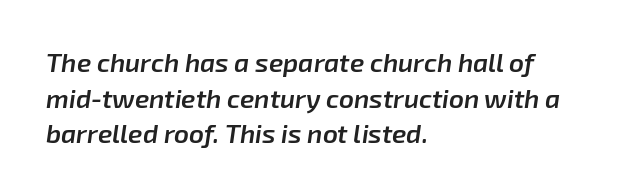
Does extra space separate the letters? No, they use regular spacing. These lines are set flush left with a ragged right edge. Clear beneath every line of the passage. This sample keeps an unexceptional amount of space between lines. Set as a demibold, roughly 600 on the weight scale. Emphasis-style slanted type is in use.
